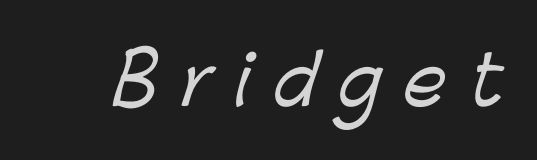
This rendering employs a face without finishing strokes, i.e., a sans-serif. Each word looks stretched out because of the extra space between its letters. Character widths vary here, with narrow letters taking less room than wide ones. The space beneath each line is pristine and unruled.
